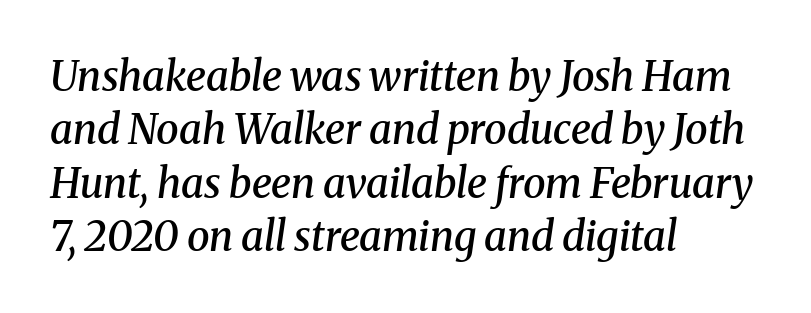
The glyphs are unaccompanied by any horizontal stroke below them. Tall strokes in this sample are angled rather than plumb. The letters sit at their default tracking, neither squeezed nor spread. Emphasis by weight is partial: semibold.
